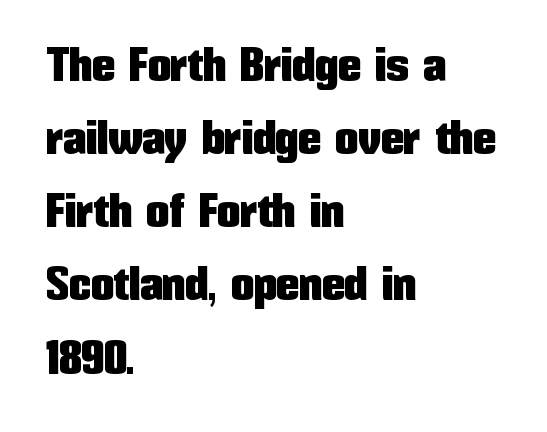
What's the leading like? Ordinary, nothing unusual. The tracking reads as untouched default to a designer's eye. Check where the strokes stop: nothing finishes them off — pure sans. Each line starts at the same left margin while the right side varies. These lines are rendered in a variable-pitch font.
